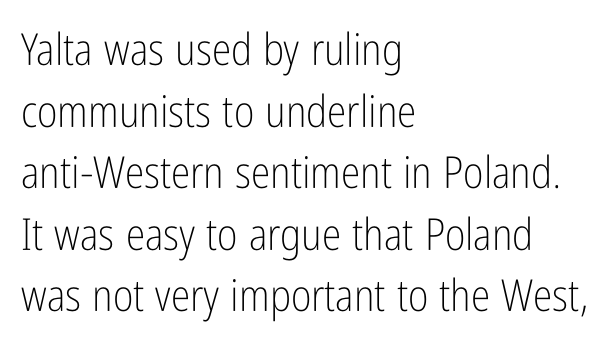
Note: no serifs on the glyphs. Leading: standard. The glyphs are unaccompanied by any horizontal stroke below them. The strokes are not fattened; the text isn't bold.
